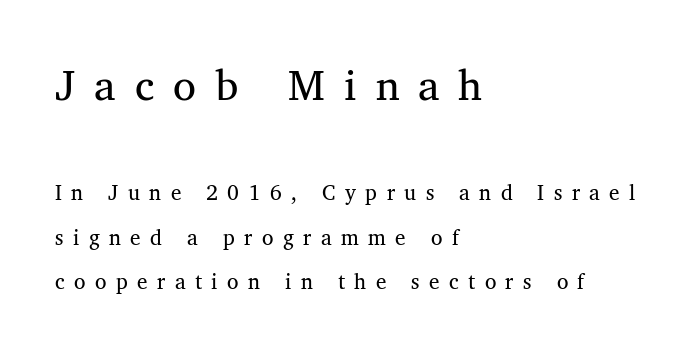
The image shows 42 px serif type; set left-aligned, loose line spacing (2.11x), unusually wide letter spacing (+0.45 em), not underlined; the first (top) block is 2.0x larger; medium stroke contrast and a medium x-height.
